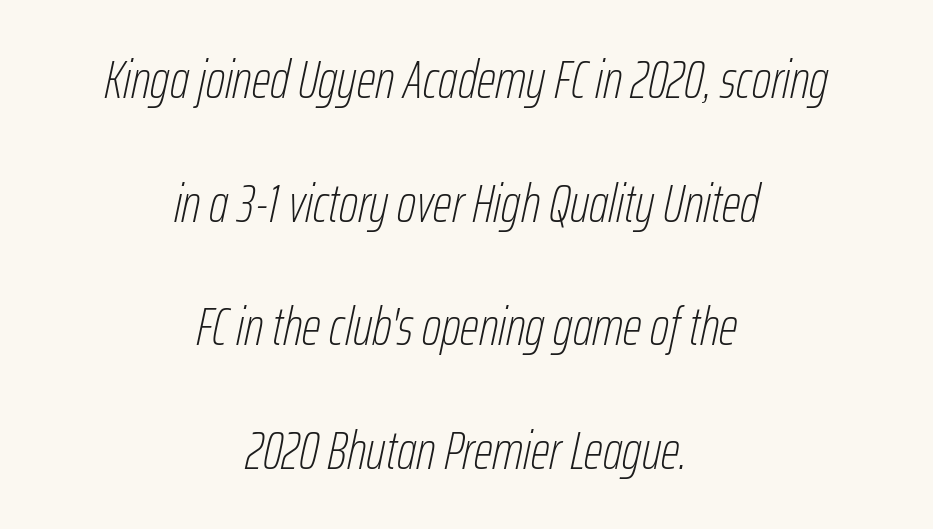
This sample uses an oblique cut, with every glyph tilted off the vertical. Each word holds together tightly as a unit, with standard inter-letter gaps. The designer dialed line spacing up above the default. Each line is balanced around a shared central axis. Stroke thickness stays within the range of a standard reading face or lighter. The strip under each line holds only bare page.
